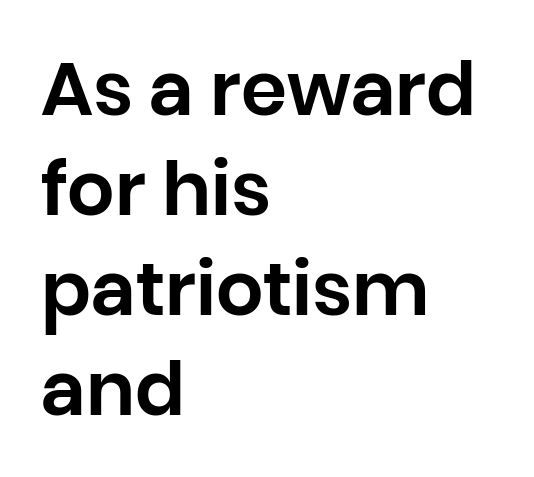
Q: Is the text italic (slanted)? A: No, it is upright.
Q: Is the typeface a serif or a sans-serif typeface? A: Sans-serif.
Q: Is the text underlined? A: No.
Q: How is the paragraph aligned? A: Left-aligned.
Q: Is the spacing between letters normal or unusually wide? A: Normal.
Q: Is the spacing between lines tight, normal or loose? A: Normal.
Q: Width (condensed, normal, or wide)? A: Normal.
Q: Stroke contrast? A: Low.
Q: x-height? A: Large.
Q: Monospaced? A: No.
